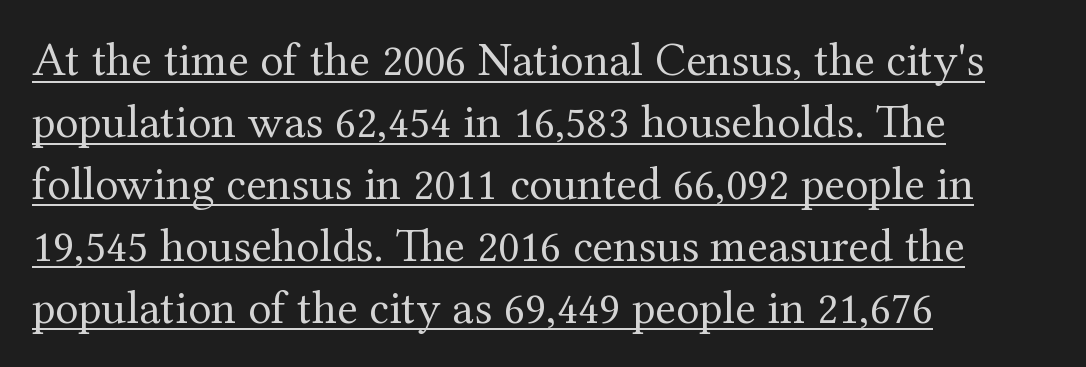
The image shows 48 px regular-weight serif type, upright; set left-aligned, normal line spacing (1.29x), normal letter spacing, underlined; medium stroke contrast and a medium x-height.
